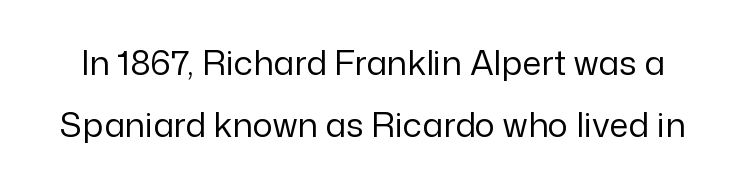
{"serif": "no", "italic": "no", "bold": "no", "weight": "regular", "width": "normal", "stroke_contrast": "low", "x_height": "medium", "monospaced": "no", "underline": "no", "line_spacing_ratio": 1.83, "letter_spacing": "normal", "letter_spacing_em": 0.0, "glyph_px": 34}
